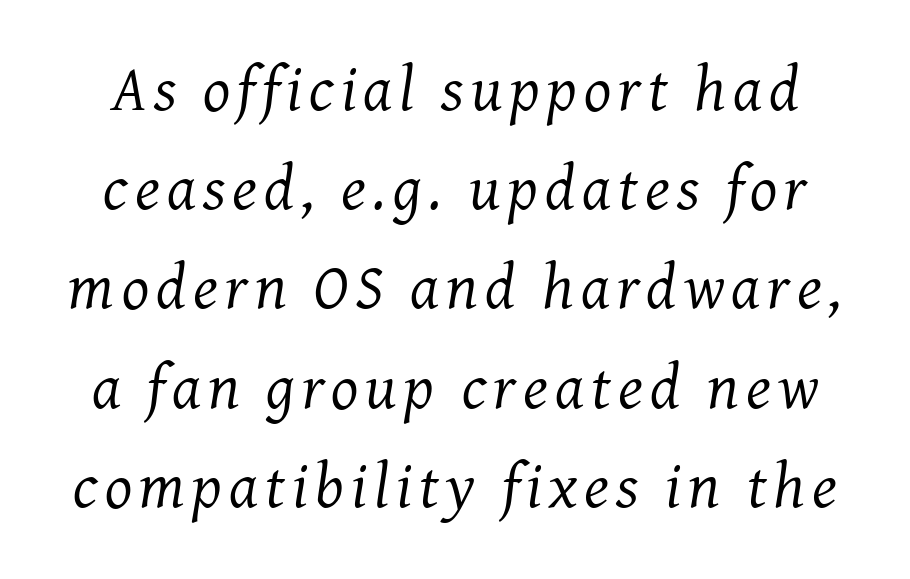
Q: Is the text bold? A: No.
Q: Is the text italic (slanted)? A: Yes, it leans right by about 7 degrees.
Q: Is the typeface a serif or a sans-serif typeface? A: Serif.
Q: Is the text underlined? A: No.
Q: Is the spacing between lines tight, normal or loose? A: Normal.
Q: Width (condensed, normal, or wide)? A: Normal.
Q: Stroke contrast? A: Medium.
Q: x-height? A: Medium.
Q: Monospaced? A: No.
